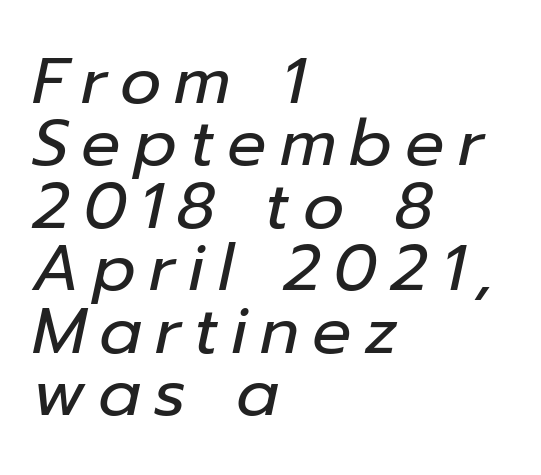
{"italic": "yes", "lean": "right", "slant_degrees": 12, "bold": "no", "weight": "regular", "width": "normal", "stroke_contrast": "low", "x_height": "medium", "monospaced": "no", "underline": "no", "align": "left", "line_spacing": "tight", "line_spacing_ratio": 0.96, "letter_spacing": "wide", "letter_spacing_em": 0.2, "glyph_px": 65}
